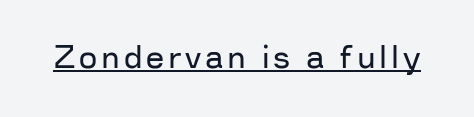
The image shows 32 px regular-weight sans-serif type, upright; set underlined; low stroke contrast and a medium x-height.
